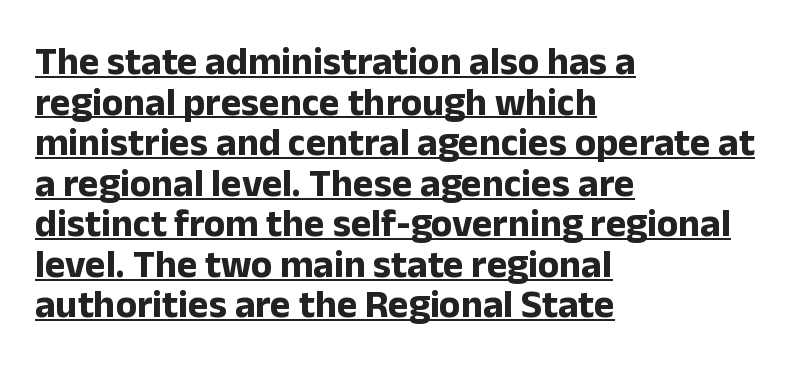
Q: Is the text bold? A: Yes.
Q: Is the text italic (slanted)? A: No, it is upright.
Q: Is the typeface a serif or a sans-serif typeface? A: Sans-serif.
Q: Is the text underlined? A: Yes.
Q: How is the paragraph aligned? A: Left-aligned.
Q: Is the spacing between letters normal or unusually wide? A: Normal.
Q: Is the spacing between lines tight, normal or loose? A: Tight.
Q: Width (condensed, normal, or wide)? A: Normal.
Q: Stroke contrast? A: Low.
Q: x-height? A: Medium.
Q: Monospaced? A: No.
